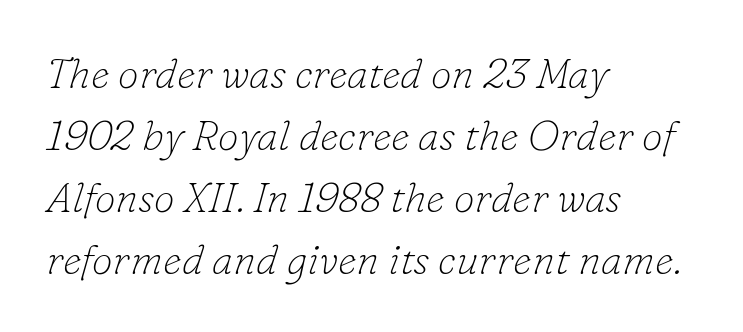
The image shows 42 px thin serif type, italic (leaning right); set left-aligned, normal line spacing (1.48x), normal letter spacing, not underlined; low stroke contrast and a small x-height.
